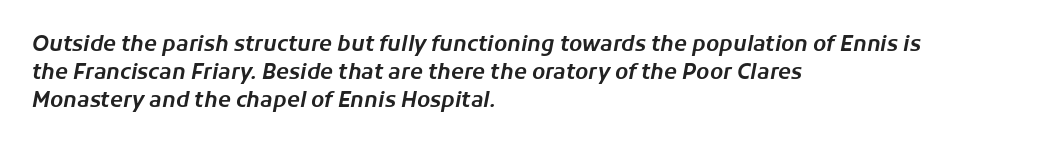
{"italic": "yes", "lean": "right", "slant_degrees": 11, "underline": "no", "align": "left", "line_spacing": "normal", "line_spacing_ratio": 1.34, "letter_spacing": "normal", "letter_spacing_em": 0.0, "glyph_px": 21}
